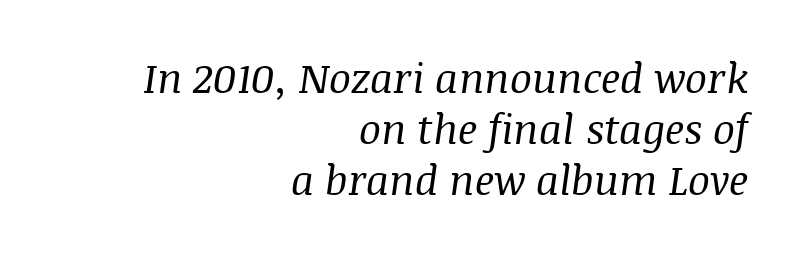
The image shows 41 px regular-weight serif type, italic (leaning right); set right-aligned, normal line spacing (1.25x), normal letter spacing, not underlined; medium stroke contrast and a large x-height.
